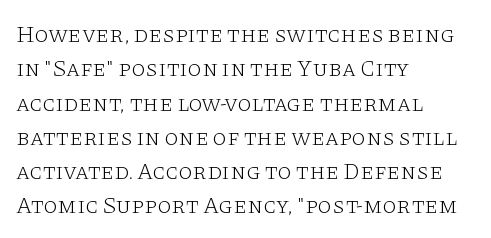
The image shows 23 px text type, upright; set left-aligned, normal line spacing (1.49x), normal letter spacing, not underlined.
